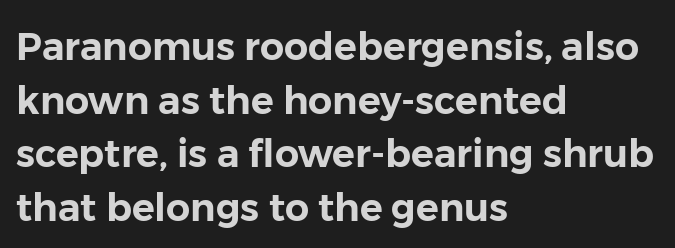
A typesetter would call this proportional, since set widths differ per character. No word sits above an underline. Evenly set lines give the paragraph a standard silhouette. In CSS terms this would be text-align: left. Does the type have serifs? No, each stem ends abruptly.
